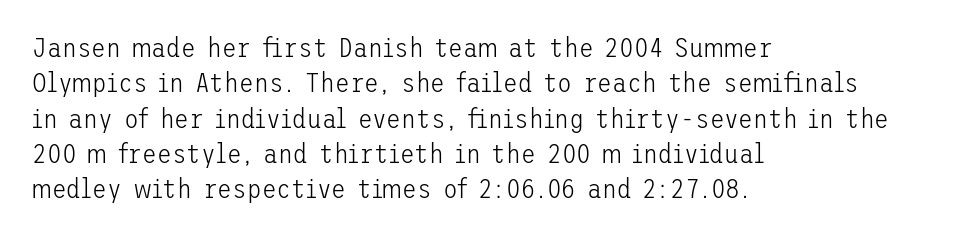
The image shows 27 px text type, upright; set left-aligned, normal line spacing (1.31x), normal letter spacing, not underlined.
